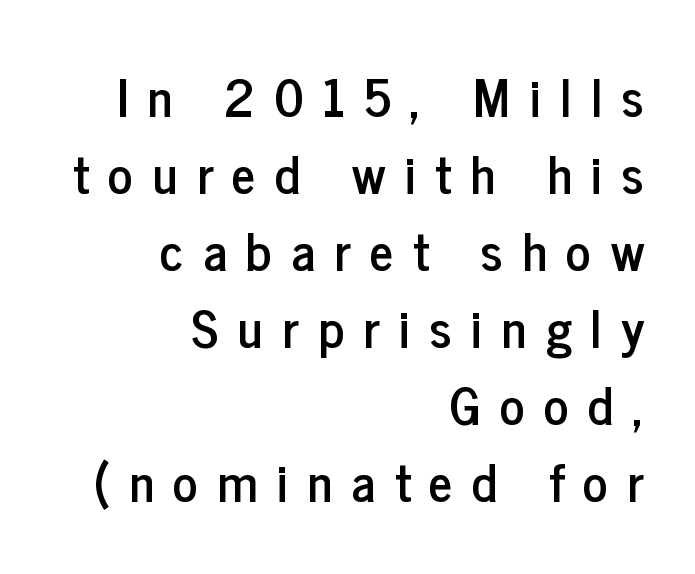
Q: Is the text italic (slanted)? A: No, it is upright.
Q: Is the typeface a serif or a sans-serif typeface? A: Sans-serif.
Q: Is the text underlined? A: No.
Q: How is the paragraph aligned? A: Right-aligned.
Q: Is the spacing between letters normal or unusually wide? A: Unusually wide.
Q: Is the spacing between lines tight, normal or loose? A: Normal.
Q: Width (condensed, normal, or wide)? A: Condensed.
Q: Stroke contrast? A: Low.
Q: x-height? A: Medium.
Q: Monospaced? A: No.
